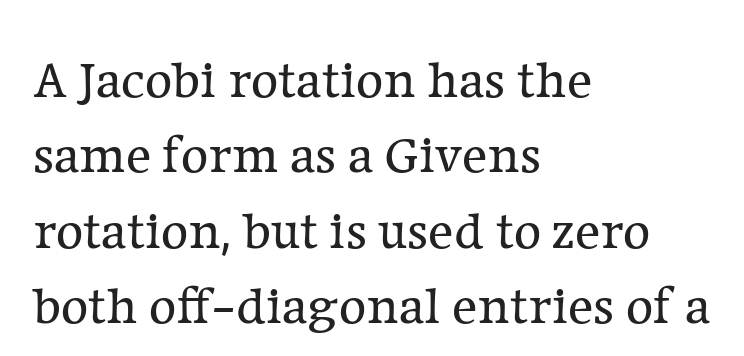
The image shows 53 px regular-weight serif type, upright; set left-aligned, normal line spacing (1.42x), normal letter spacing, not underlined; low stroke contrast and a medium x-height.
